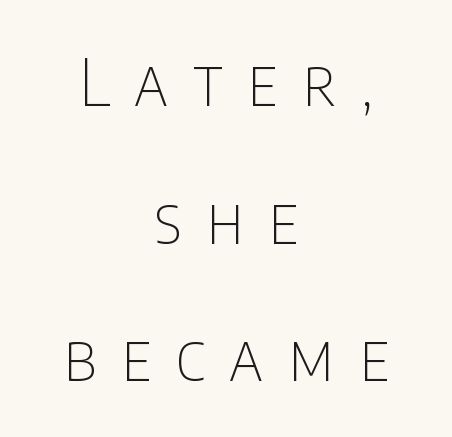
{"serif": "no", "italic": "no", "bold": "no", "weight": "thin", "width": "condensed", "stroke_contrast": "low", "x_height": "large", "monospaced": "no", "underline": "no", "align": "center", "line_spacing": "loose", "line_spacing_ratio": 2.15, "letter_spacing": "wide", "letter_spacing_em": 0.39, "glyph_px": 64}
